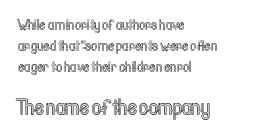
{"italic": "no", "underline": "no", "align": "left", "line_spacing": "normal", "line_spacing_ratio": 1.39, "letter_spacing": "normal", "letter_spacing_em": 0.0, "larger_block": "second", "size_ratio": 1.47, "glyph_px": 22}
